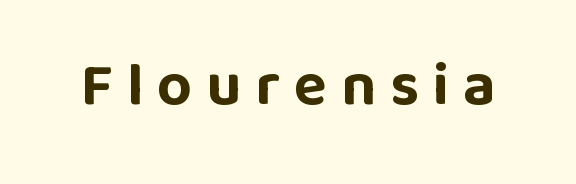
Type style note: lacks serifs. These lines have a slow, spaced-out rhythm from letter to letter. This sample uses an upright cut, with every glyph sitting square on the baseline. Is this a fixed-width face? No — the glyphs have proportional, varying widths.
